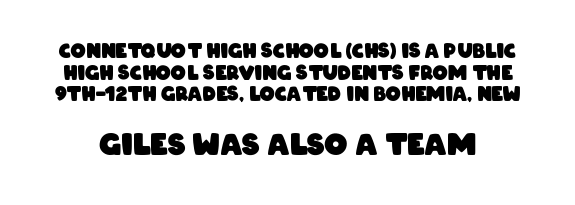
The image shows 29 px heavy, condensed sans-serif type; set tight line spacing (1.14x), normal letter spacing, not underlined; the second (bottom) block is 1.53x larger; low stroke contrast and a large x-height.
